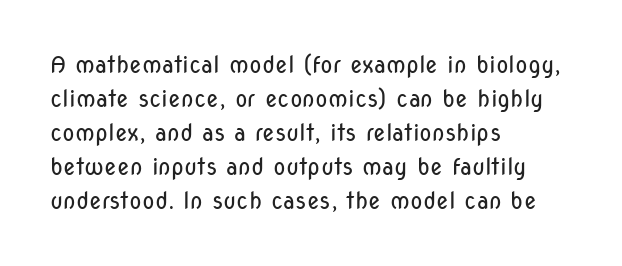
{"italic": "no", "bold": "no", "underline": "no", "align": "left", "line_spacing": "normal", "line_spacing_ratio": 1.48, "letter_spacing": "normal", "letter_spacing_em": 0.0, "glyph_px": 23}
